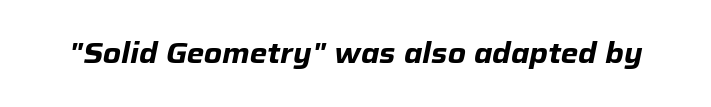
Q: Is the text bold? A: Yes.
Q: Is the text italic (slanted)? A: Yes, it leans right by about 12 degrees.
Q: Is the text underlined? A: No.
Q: Is the spacing between letters normal or unusually wide? A: Normal.
Q: Width (condensed, normal, or wide)? A: Normal.
Q: Stroke contrast? A: Low.
Q: x-height? A: Medium.
Q: Monospaced? A: No.
